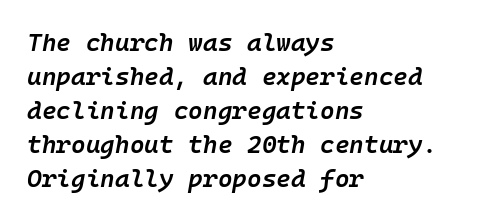
Honestly, the letter spacing is just normal — you wouldn't notice it. This sample uses an oblique cut, with every glyph tilted off the vertical. Every row of glyphs begins at an identical x-position on the left. The space directly below the letters is spotless.
